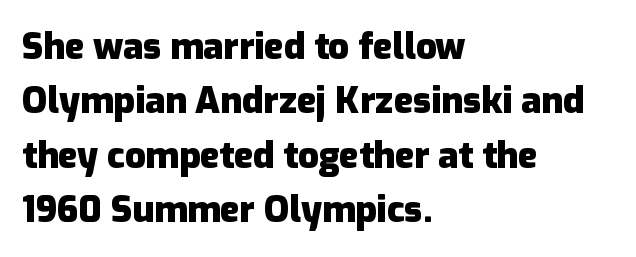
Q: Is the text bold? A: Yes.
Q: Is the text italic (slanted)? A: No, it is upright.
Q: Is the typeface a serif or a sans-serif typeface? A: Sans-serif.
Q: Is the text underlined? A: No.
Q: How is the paragraph aligned? A: Left-aligned.
Q: Is the spacing between letters normal or unusually wide? A: Normal.
Q: Is the spacing between lines tight, normal or loose? A: Normal.
Q: Width (condensed, normal, or wide)? A: Normal.
Q: Stroke contrast? A: Low.
Q: x-height? A: Medium.
Q: Monospaced? A: No.
